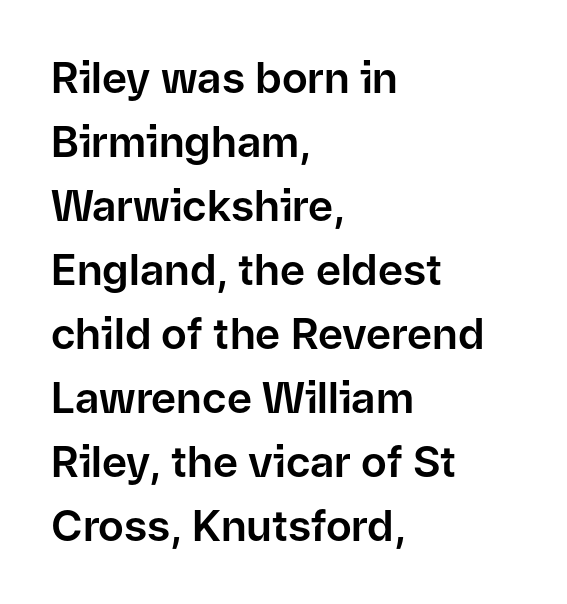
Q: Is the text italic (slanted)? A: No, it is upright.
Q: Is the typeface a serif or a sans-serif typeface? A: Sans-serif.
Q: Is the text underlined? A: No.
Q: How is the paragraph aligned? A: Left-aligned.
Q: Is the spacing between letters normal or unusually wide? A: Normal.
Q: Is the spacing between lines tight, normal or loose? A: Normal.
Q: Width (condensed, normal, or wide)? A: Normal.
Q: Stroke contrast? A: Low.
Q: x-height? A: Medium.
Q: Monospaced? A: No.
